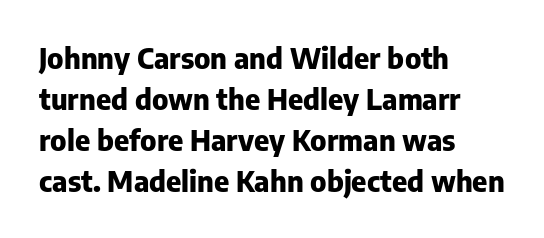
Q: Is the text bold? A: Yes.
Q: Is the text italic (slanted)? A: No, it is upright.
Q: Is the typeface a serif or a sans-serif typeface? A: Sans-serif.
Q: Is the text underlined? A: No.
Q: How is the paragraph aligned? A: Left-aligned.
Q: Is the spacing between letters normal or unusually wide? A: Normal.
Q: Is the spacing between lines tight, normal or loose? A: Normal.
Q: Width (condensed, normal, or wide)? A: Normal.
Q: Stroke contrast? A: Low.
Q: x-height? A: Medium.
Q: Monospaced? A: No.
